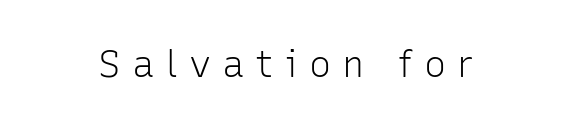
Q: Is the text bold? A: No.
Q: Is the text italic (slanted)? A: No, it is upright.
Q: Is the typeface a serif or a sans-serif typeface? A: Sans-serif.
Q: Is the text underlined? A: No.
Q: Is the spacing between letters normal or unusually wide? A: Unusually wide.
Q: Width (condensed, normal, or wide)? A: Normal.
Q: Stroke contrast? A: Low.
Q: x-height? A: Medium.
Q: Monospaced? A: No.
